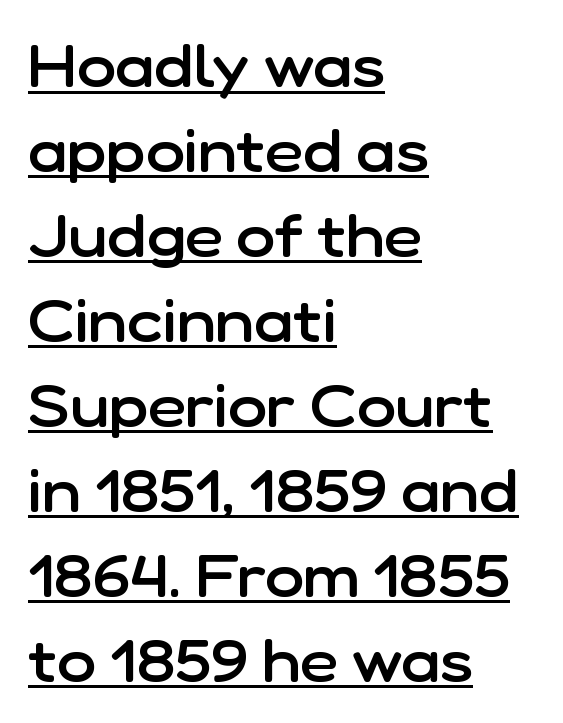
{"serif": "no", "italic": "no", "bold": "semi", "weight": "semibold", "width": "normal", "stroke_contrast": "low", "x_height": "medium", "monospaced": "no", "underline": "yes", "align": "left", "line_spacing": "normal", "line_spacing_ratio": 1.44, "letter_spacing": "normal", "letter_spacing_em": 0.0, "glyph_px": 59}
